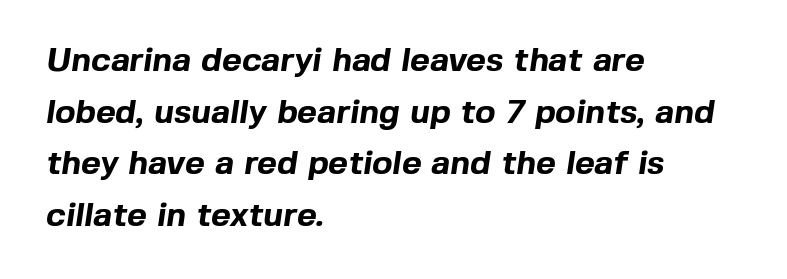
Q: Is the text bold? A: Yes.
Q: Is the typeface a serif or a sans-serif typeface? A: Sans-serif.
Q: Is the text underlined? A: No.
Q: How is the paragraph aligned? A: Left-aligned.
Q: Is the spacing between letters normal or unusually wide? A: Normal.
Q: Is the spacing between lines tight, normal or loose? A: Normal.
Q: Width (condensed, normal, or wide)? A: Normal.
Q: x-height? A: Medium.
Q: Monospaced? A: No.
